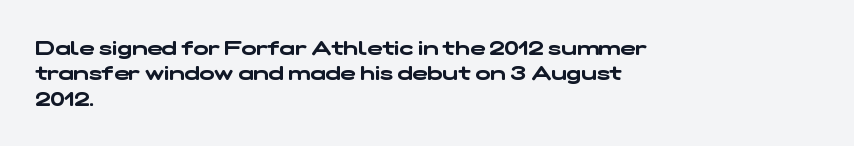
Q: Is the text underlined? A: No.
Q: How is the paragraph aligned? A: Left-aligned.
Q: Is the spacing between letters normal or unusually wide? A: Normal.
Q: Is the spacing between lines tight, normal or loose? A: Normal.
